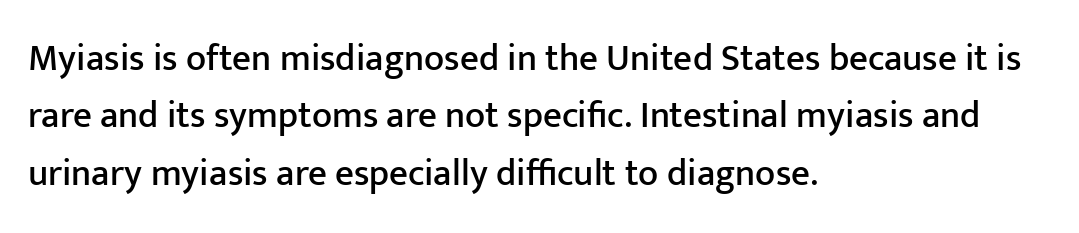
Q: Is the text italic (slanted)? A: No, it is upright.
Q: Is the typeface a serif or a sans-serif typeface? A: Sans-serif.
Q: Is the text underlined? A: No.
Q: How is the paragraph aligned? A: Left-aligned.
Q: Is the spacing between letters normal or unusually wide? A: Normal.
Q: Is the spacing between lines tight, normal or loose? A: Normal.
Q: Width (condensed, normal, or wide)? A: Normal.
Q: Stroke contrast? A: Low.
Q: x-height? A: Medium.
Q: Monospaced? A: No.
